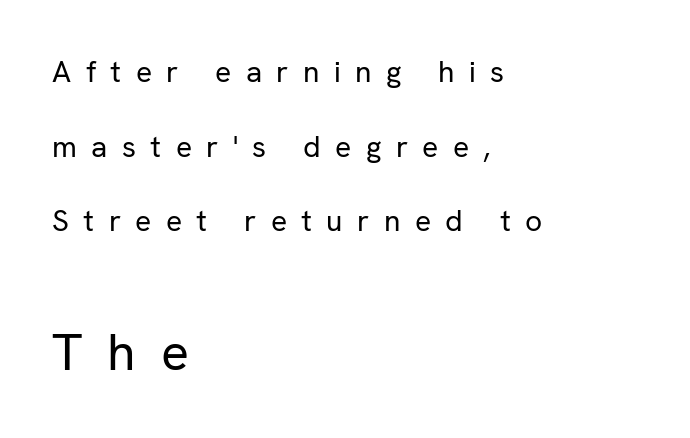
The following chunk of copy outweighs the initial chunk in type size. If you drew a line through each stem, it would be perfectly vertical. You could fit nearly another row in the gap between these rows. Notice how the passage keeps a crisp vertical edge on the left only. Students, note that the glyphs here are deliberately spaced far apart.
